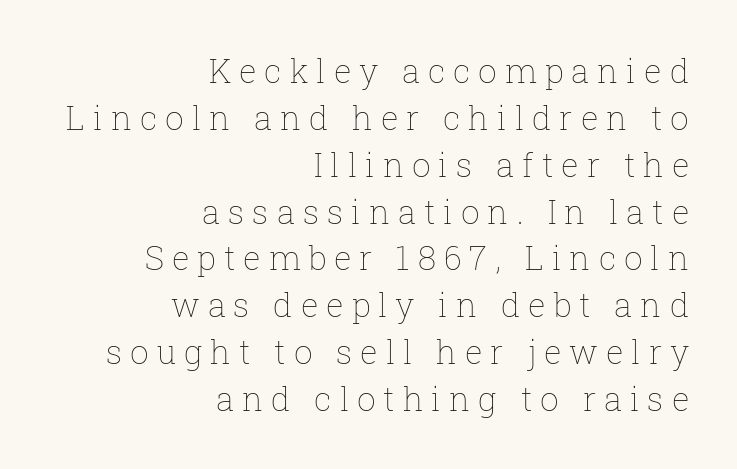
The image shows 33 px thin type, upright; set right-aligned, normal line spacing (1.42x), unusually wide letter spacing (+0.24 em), not underlined; low stroke contrast and a medium x-height.
